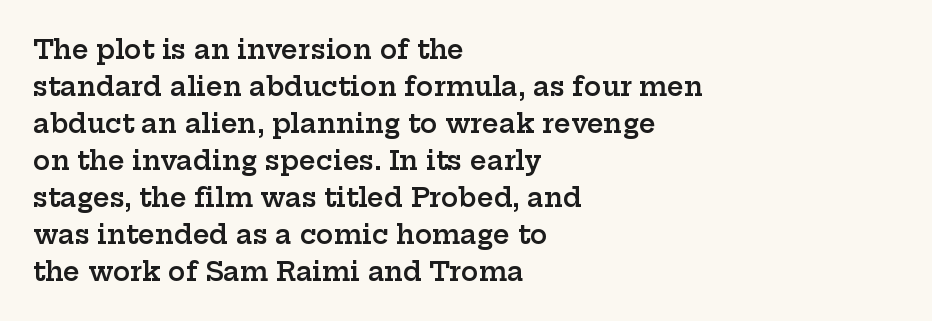
Successive baselines arrive at the customary interval. What weight is shown? A semibold, between regular and bold. The baseline area is clear. Compared with typical body copy, the letter spacing here is the same. When letters stand straight like this, we call the style roman or upright.
